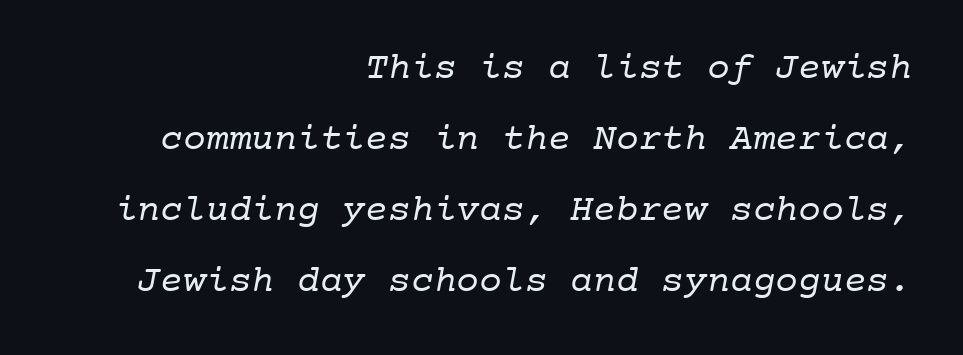
Q: Is the text bold? A: No.
Q: Is the typeface a serif or a sans-serif typeface? A: Serif.
Q: Is the text underlined? A: No.
Q: How is the paragraph aligned? A: Right-aligned.
Q: Is the spacing between letters normal or unusually wide? A: Normal.
Q: Width (condensed, normal, or wide)? A: Normal.
Q: Stroke contrast? A: Low.
Q: x-height? A: Medium.
Q: Monospaced? A: Yes.
